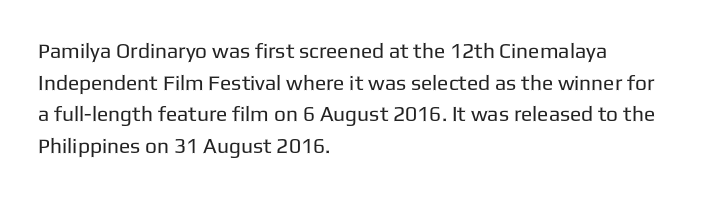
The image shows 21 px text type, upright; set left-aligned, normal line spacing (1.51x), normal letter spacing, not underlined.
